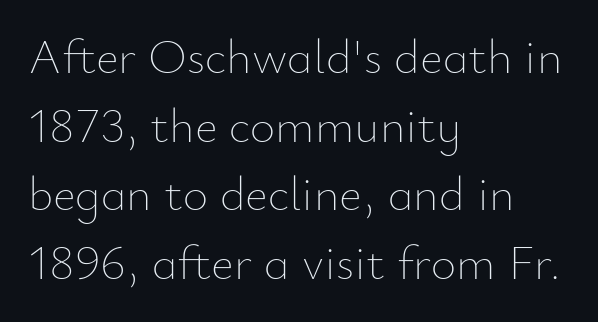
The image shows 49 px thin type, upright; set left-aligned, normal line spacing (1.4x), normal letter spacing, not underlined; low stroke contrast and a small x-height.
